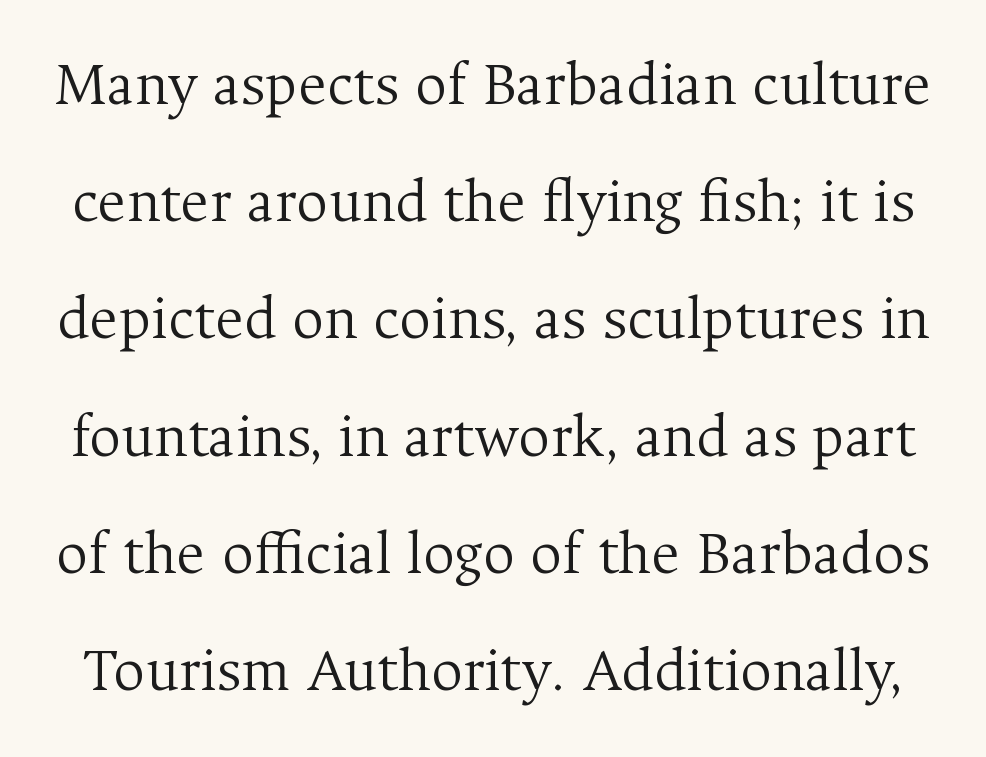
Here the designer chose a conventional face with non-uniform glyph widths. Compared with a typical body face, this is equally light or lighter still. Tracking value appears to be zero — textbook default spacing. Plain, unruled lines of type.
